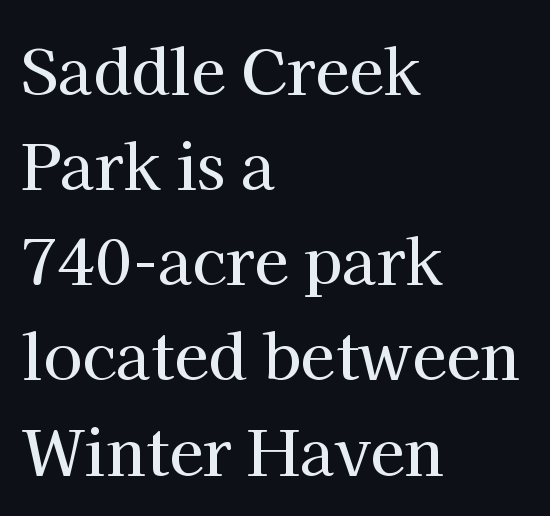
Q: Is the text italic (slanted)? A: No, it is upright.
Q: Is the typeface a serif or a sans-serif typeface? A: Serif.
Q: Is the text underlined? A: No.
Q: How is the paragraph aligned? A: Left-aligned.
Q: Is the spacing between letters normal or unusually wide? A: Normal.
Q: Is the spacing between lines tight, normal or loose? A: Normal.
Q: Width (condensed, normal, or wide)? A: Normal.
Q: Stroke contrast? A: High.
Q: x-height? A: Medium.
Q: Monospaced? A: No.
